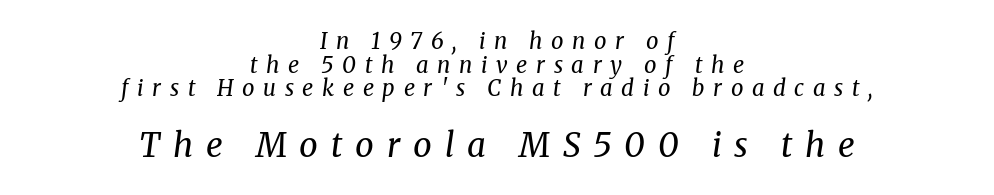
Q: Is the text bold? A: No.
Q: Is the text italic (slanted)? A: Yes, it leans right by about 8 degrees.
Q: Is the typeface a serif or a sans-serif typeface? A: Serif.
Q: Is the text underlined? A: No.
Q: How is the paragraph aligned? A: Centered.
Q: Is the spacing between letters normal or unusually wide? A: Unusually wide.
Q: Is the spacing between lines tight, normal or loose? A: Tight.
Q: Which block of text is set in a larger size, the first (top) or the second (bottom)? A: The second (bottom) one.
Q: Width (condensed, normal, or wide)? A: Normal.
Q: Stroke contrast? A: Medium.
Q: x-height? A: Medium.
Q: Monospaced? A: No.
